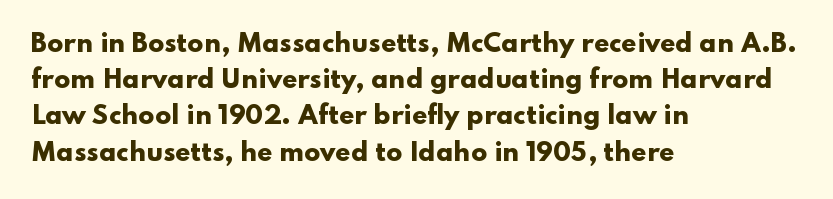
The image shows 24 px bold type, upright; set left-aligned, normal line spacing (1.51x), normal letter spacing, not underlined.
